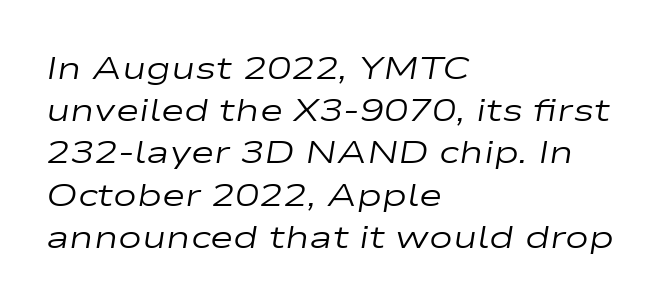
{"italic": "yes", "lean": "right", "slant_degrees": 9, "bold": "no", "weight": "regular", "width": "wide", "stroke_contrast": "low", "x_height": "medium", "monospaced": "no", "underline": "no", "align": "left", "line_spacing": "normal", "line_spacing_ratio": 1.32, "letter_spacing": "normal", "letter_spacing_em": 0.0, "glyph_px": 32}
